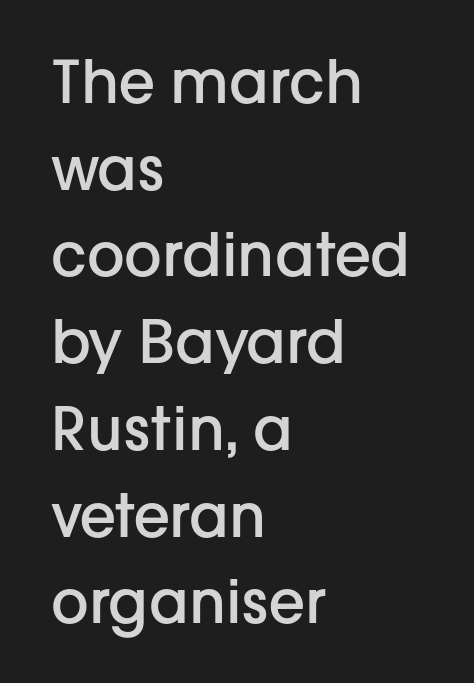
Descenders are the only things crossing below the line. Spacing verdict: proportional, widths tailored to each character. Here the glyphs are tracked normally, forming tight word shapes. Observe the absence of serifs on each vertical stroke in this sample.
